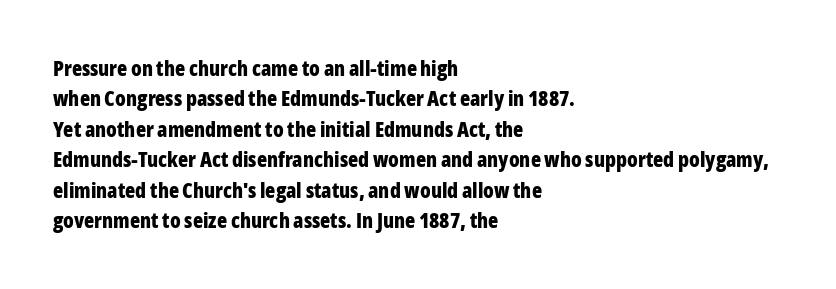
{"italic": "no", "bold": "yes", "underline": "no", "align": "left", "line_spacing": "normal", "line_spacing_ratio": 1.45, "letter_spacing": "normal", "letter_spacing_em": 0.0, "glyph_px": 21}
